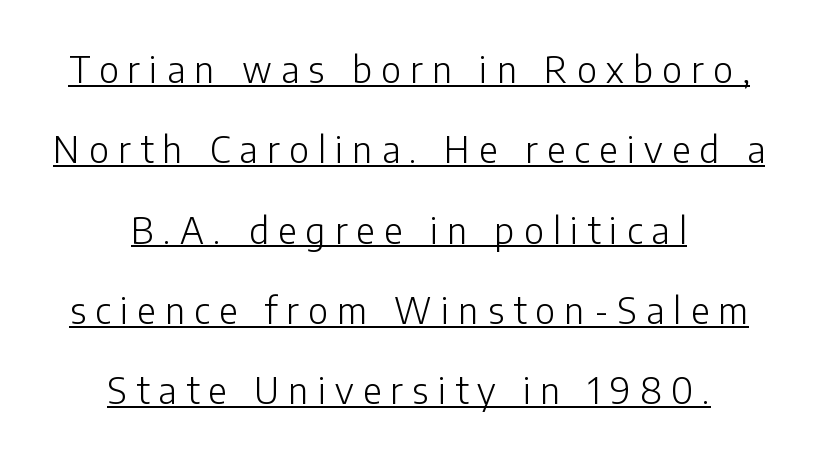
Q: Is the text bold? A: No.
Q: Is the text italic (slanted)? A: No, it is upright.
Q: Is the typeface a serif or a sans-serif typeface? A: Sans-serif.
Q: Is the text underlined? A: Yes.
Q: How is the paragraph aligned? A: Centered.
Q: Is the spacing between letters normal or unusually wide? A: Unusually wide.
Q: Is the spacing between lines tight, normal or loose? A: Loose.
Q: Width (condensed, normal, or wide)? A: Normal.
Q: Stroke contrast? A: Low.
Q: x-height? A: Medium.
Q: Monospaced? A: No.
